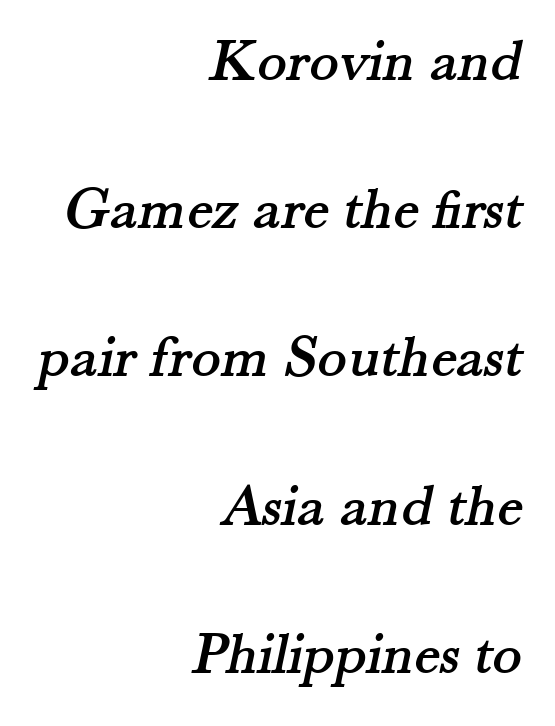
{"serif": "yes", "width": "normal", "stroke_contrast": "medium", "x_height": "small", "monospaced": "no", "underline": "no", "align": "right", "line_spacing": "loose", "line_spacing_ratio": 2.43, "letter_spacing": "normal", "letter_spacing_em": 0.0, "glyph_px": 61}
